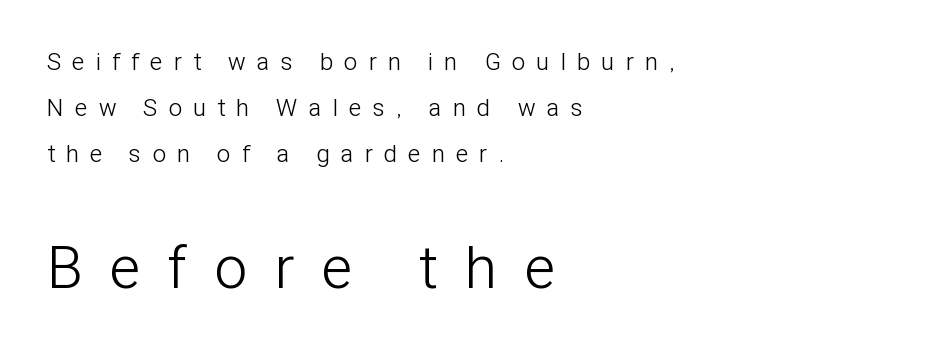
Which chunk is bigger? The second one — the bottom block dwarfs the top. Visually the block forms a straight wall on the left and a jagged coastline on the right. The type family on display is of the sans-serif kind. Tracking here is generous; glyphs stand well apart from one another. The letters look calm and open, with moderate or lighter stems.
